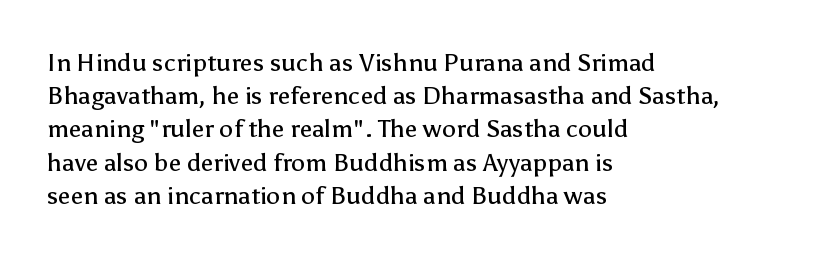
The image shows 25 px text type, upright; set left-aligned, normal line spacing (1.33x), normal letter spacing, not underlined.
